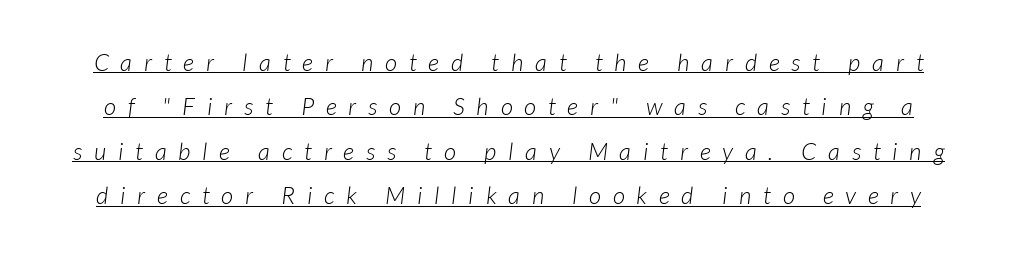
Q: Is the text bold? A: No.
Q: Is the text italic (slanted)? A: Yes, it leans right by about 7 degrees.
Q: Is the text underlined? A: Yes.
Q: Is the spacing between letters normal or unusually wide? A: Unusually wide.
